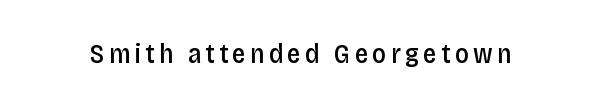
Notice how the stems are strictly vertical — no italics here. The strokes are fattened partway — semibold, not bold. Words float on clear page, feet unadorned.
